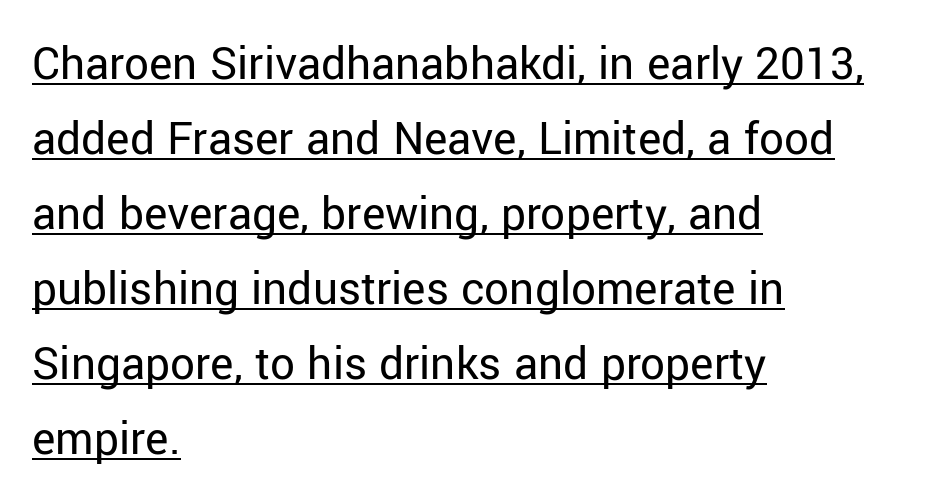
Q: Is the text bold? A: No.
Q: Is the text italic (slanted)? A: No, it is upright.
Q: Is the typeface a serif or a sans-serif typeface? A: Sans-serif.
Q: Is the text underlined? A: Yes.
Q: How is the paragraph aligned? A: Left-aligned.
Q: Is the spacing between letters normal or unusually wide? A: Normal.
Q: Is the spacing between lines tight, normal or loose? A: Normal.
Q: Width (condensed, normal, or wide)? A: Normal.
Q: Stroke contrast? A: Low.
Q: x-height? A: Medium.
Q: Monospaced? A: No.
